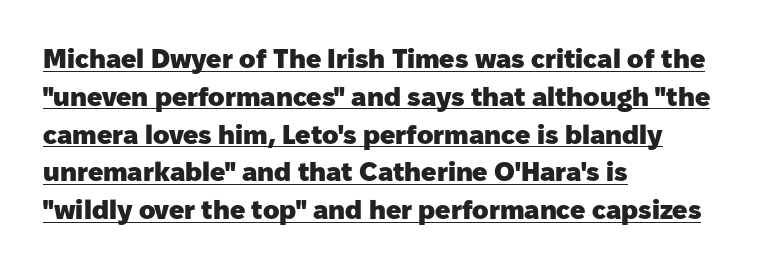
Q: Is the text bold? A: Yes.
Q: Is the text italic (slanted)? A: No, it is upright.
Q: Is the text underlined? A: Yes.
Q: How is the paragraph aligned? A: Left-aligned.
Q: Is the spacing between letters normal or unusually wide? A: Normal.
Q: Is the spacing between lines tight, normal or loose? A: Normal.
